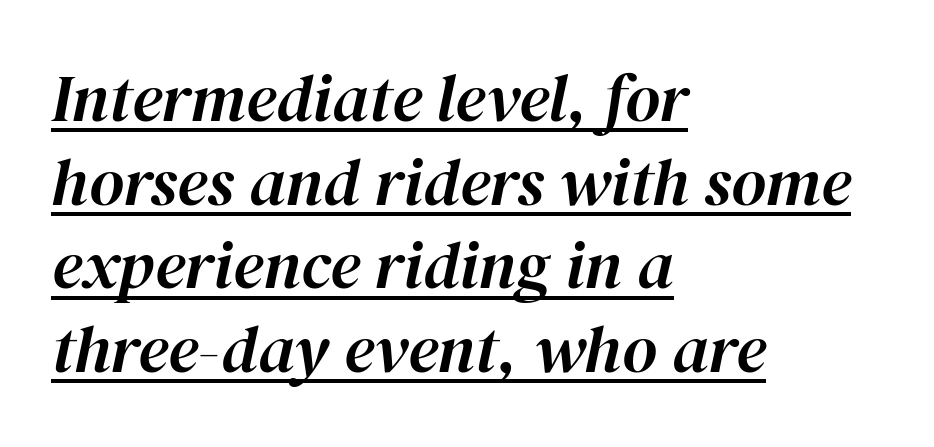
{"italic": "yes", "lean": "right", "slant_degrees": 12, "width": "normal", "stroke_contrast": "high", "x_height": "medium", "monospaced": "no", "underline": "yes", "align": "left", "line_spacing": "normal", "line_spacing_ratio": 1.25, "letter_spacing": "normal", "letter_spacing_em": 0.0, "glyph_px": 67}
